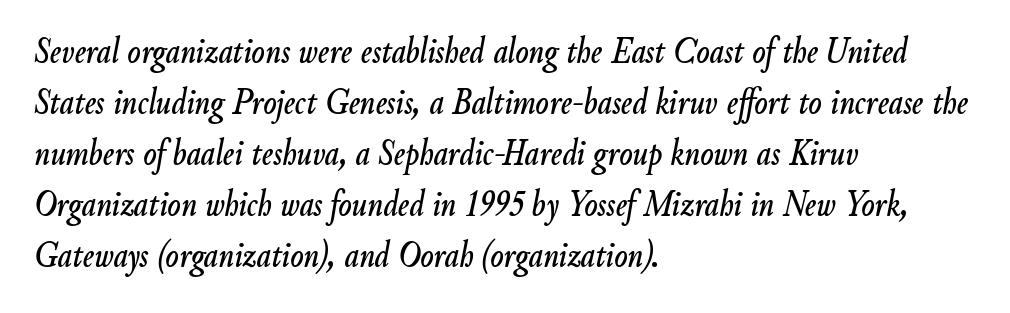
The image shows 39 px condensed type, italic (leaning right); set left-aligned, normal line spacing (1.31x), normal letter spacing, not underlined; low stroke contrast and a small x-height.
